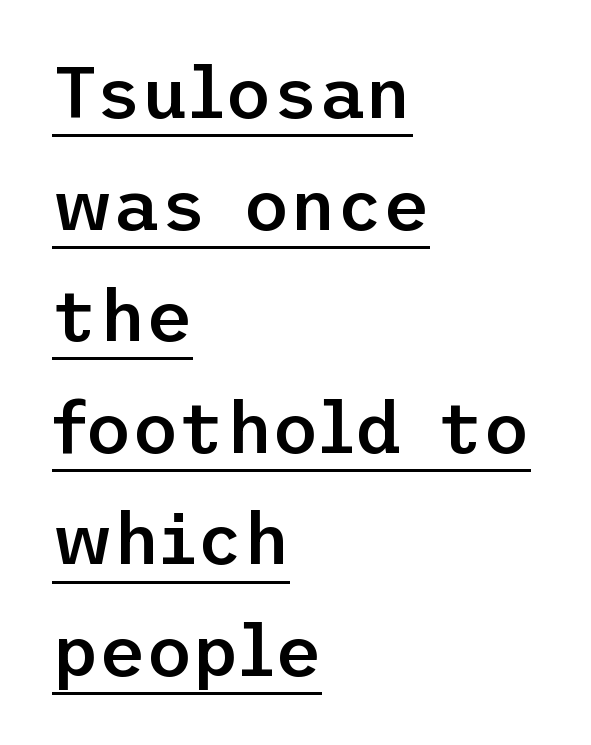
Are there feet on the stems? There aren't — it's a sans. The glyphs have the mass of a demibold cut, below bold. Vertical spacing — default. The paragraph shown leans on its left margin.
